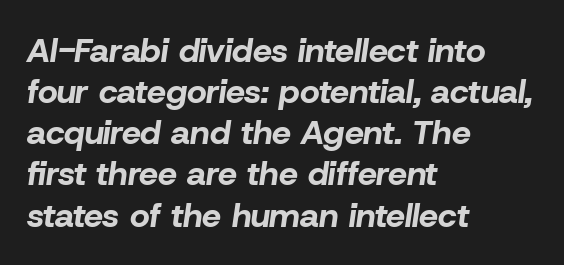
Typeset ragged right — the left edge is the straight one. This rendering leaves character spacing at its baseline value. Underlining? Definitely not there. Characters are canted at an angle relative to the baseline's perpendicular. The rendering uses natural spacing where letterforms have individual widths.
